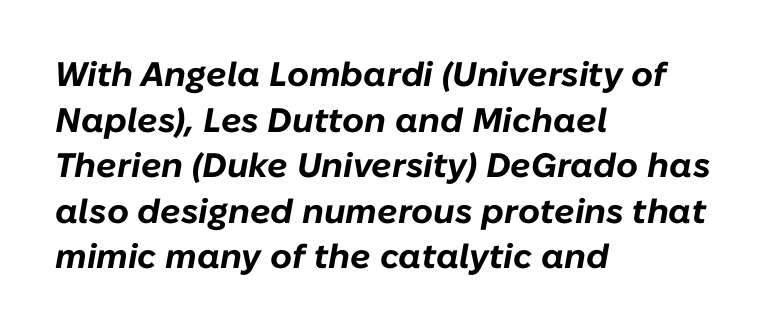
{"italic": "yes", "lean": "right", "slant_degrees": 10, "bold": "yes", "weight": "bold", "width": "normal", "stroke_contrast": "low", "x_height": "medium", "monospaced": "no", "underline": "no", "align": "left", "line_spacing": "normal", "line_spacing_ratio": 1.34, "letter_spacing": "normal", "letter_spacing_em": 0.0, "glyph_px": 34}
